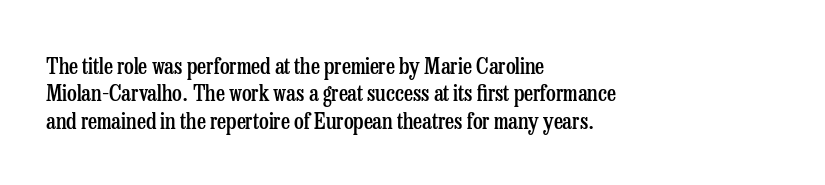
{"italic": "no", "bold": "semi", "underline": "no", "align": "left", "line_spacing": "normal", "line_spacing_ratio": 1.25, "letter_spacing": "normal", "letter_spacing_em": 0.0, "glyph_px": 22}
